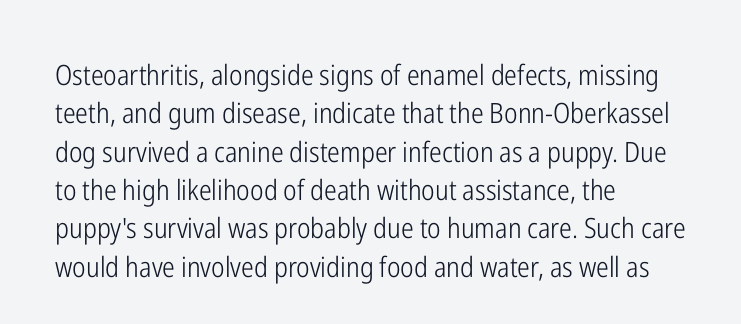
{"serif": "no", "italic": "no", "bold": "no", "weight": "light", "width": "condensed", "stroke_contrast": "low", "x_height": "medium", "monospaced": "no", "underline": "no", "align": "left", "line_spacing": "normal", "line_spacing_ratio": 1.37, "letter_spacing": "normal", "letter_spacing_em": 0.0, "glyph_px": 28}
